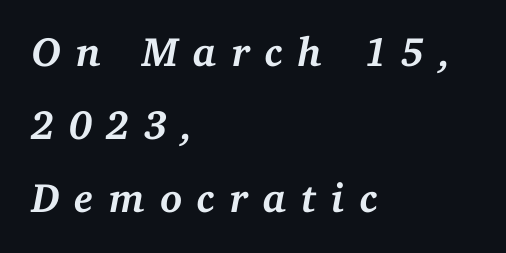
{"serif": "yes", "italic": "yes", "lean": "right", "slant_degrees": 11, "bold": "yes", "weight": "semibold", "width": "normal", "stroke_contrast": "medium", "x_height": "medium", "monospaced": "no", "underline": "no", "align": "left", "line_spacing_ratio": 1.78, "letter_spacing": "wide", "letter_spacing_em": 0.36, "glyph_px": 41}
